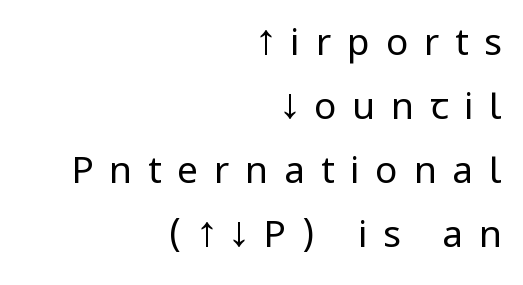
The image shows 37 px regular-weight, condensed sans-serif type, upright; set right-aligned, line spacing 1.73x, unusually wide letter spacing (+0.43 em), not underlined; low stroke contrast and a large x-height.
